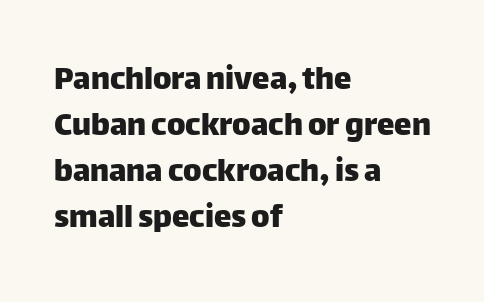
Q: Is the text italic (slanted)? A: No, it is upright.
Q: Is the typeface a serif or a sans-serif typeface? A: Sans-serif.
Q: Is the text underlined? A: No.
Q: How is the paragraph aligned? A: Left-aligned.
Q: Is the spacing between letters normal or unusually wide? A: Normal.
Q: Is the spacing between lines tight, normal or loose? A: Normal.
Q: Width (condensed, normal, or wide)? A: Normal.
Q: Stroke contrast? A: Low.
Q: x-height? A: Large.
Q: Monospaced? A: No.
